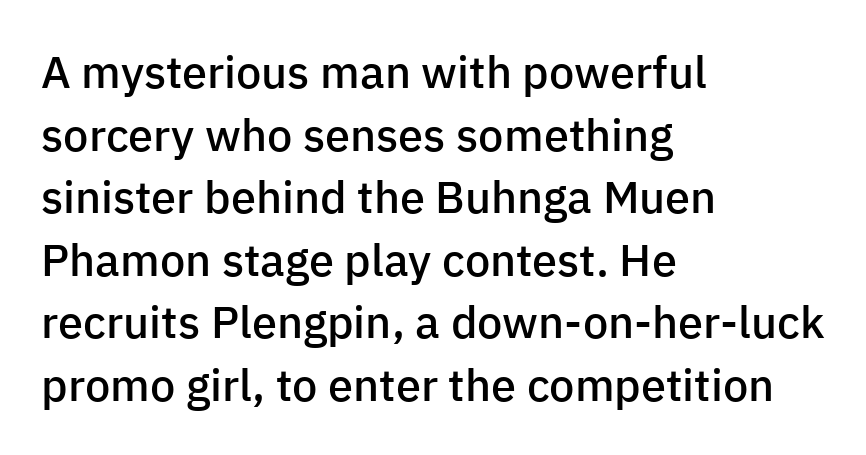
Q: Is the text bold? A: Semi-bold.
Q: Is the text italic (slanted)? A: No, it is upright.
Q: Is the typeface a serif or a sans-serif typeface? A: Sans-serif.
Q: Is the text underlined? A: No.
Q: How is the paragraph aligned? A: Left-aligned.
Q: Is the spacing between letters normal or unusually wide? A: Normal.
Q: Is the spacing between lines tight, normal or loose? A: Normal.
Q: Width (condensed, normal, or wide)? A: Normal.
Q: Stroke contrast? A: Low.
Q: x-height? A: Medium.
Q: Monospaced? A: No.
